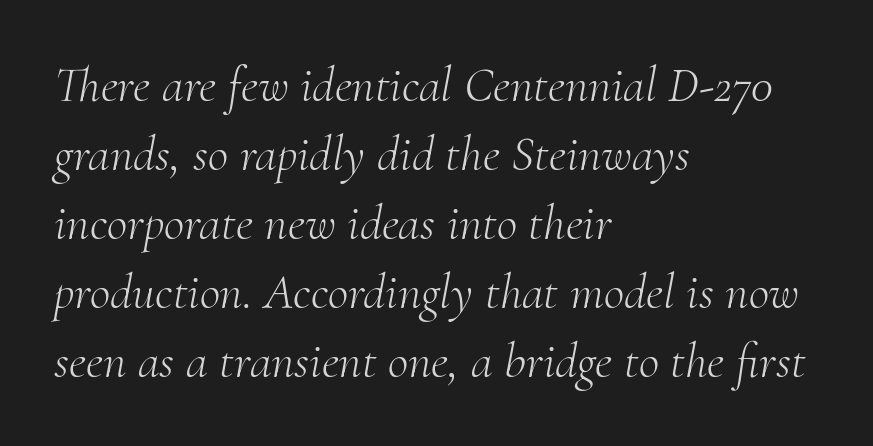
The image shows 50 px light serif type, italic (leaning right); set left-aligned, normal line spacing (1.38x), normal letter spacing, not underlined; medium stroke contrast and a small x-height.
